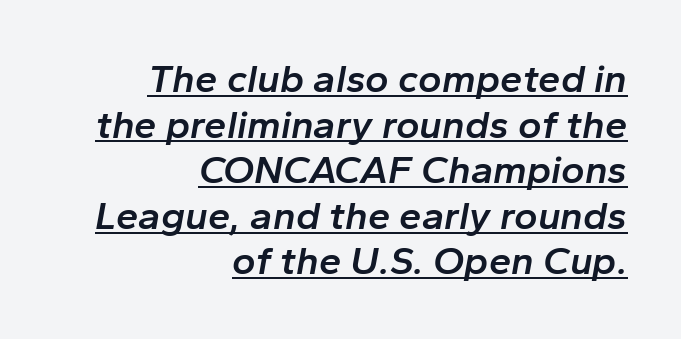
The image shows 40 px semibold type, italic (leaning right); set right-aligned, tight line spacing (1.14x), normal letter spacing, underlined; low stroke contrast and a medium x-height.
